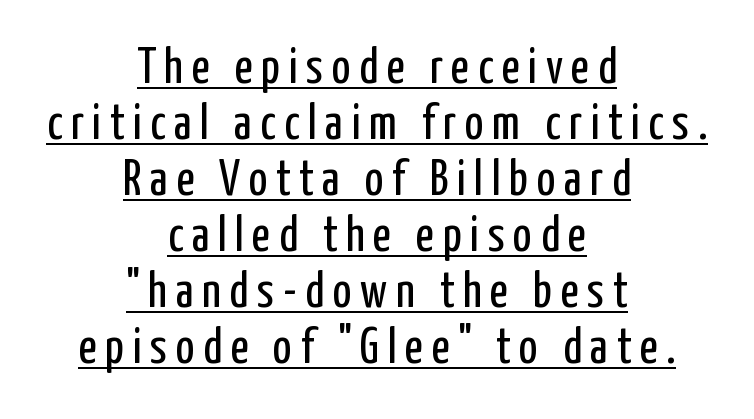
You could barely slide anything between these rows. Unlike a traditional serif, this face leaves its strokes unadorned. Heft: none added — not bold. Do the characters align in a grid? No, the font is proportional. The lines are quadded center.
